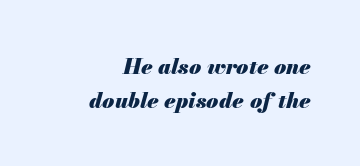
The image shows 22 px bold type, italic (leaning right); set right-aligned, normal line spacing (1.54x), normal letter spacing, not underlined.
